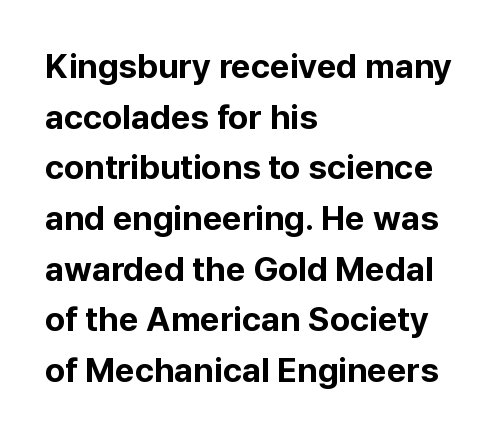
The image shows 34 px bold sans-serif type, upright; set left-aligned, normal line spacing (1.49x), normal letter spacing, not underlined; low stroke contrast and a medium x-height.
